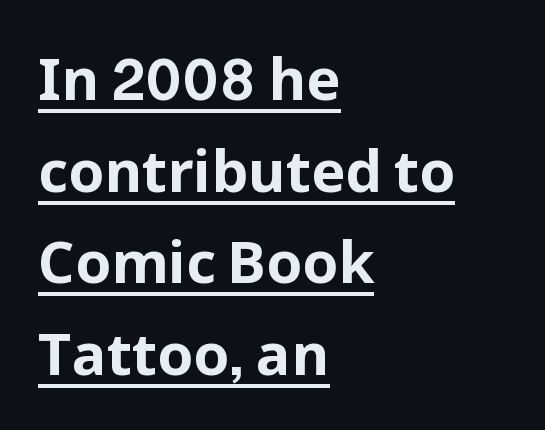
Q: Is the text bold? A: Yes.
Q: Is the text italic (slanted)? A: No, it is upright.
Q: Is the typeface a serif or a sans-serif typeface? A: Sans-serif.
Q: Is the text underlined? A: Yes.
Q: How is the paragraph aligned? A: Left-aligned.
Q: Is the spacing between letters normal or unusually wide? A: Normal.
Q: Is the spacing between lines tight, normal or loose? A: Normal.
Q: Width (condensed, normal, or wide)? A: Normal.
Q: Stroke contrast? A: Low.
Q: x-height? A: Medium.
Q: Monospaced? A: No.
